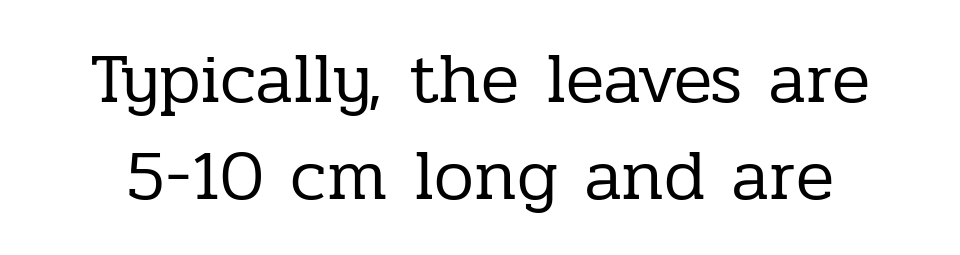
Q: Is the text bold? A: No.
Q: Is the text italic (slanted)? A: No, it is upright.
Q: Is the typeface a serif or a sans-serif typeface? A: Serif.
Q: Is the text underlined? A: No.
Q: Is the spacing between letters normal or unusually wide? A: Normal.
Q: Is the spacing between lines tight, normal or loose? A: Normal.
Q: Width (condensed, normal, or wide)? A: Normal.
Q: Stroke contrast? A: Low.
Q: x-height? A: Medium.
Q: Monospaced? A: No.
